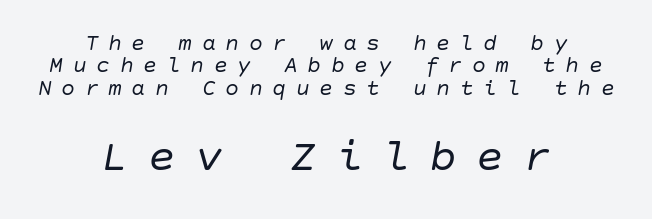
{"italic": "yes", "lean": "right", "slant_degrees": 10, "bold": "no", "weight": "regular", "width": "normal", "stroke_contrast": "low", "x_height": "large", "underline": "no", "align": "center", "line_spacing": "tight", "line_spacing_ratio": 0.97, "letter_spacing": "wide", "letter_spacing_em": 0.42, "larger_block": "second", "size_ratio": 2.0, "glyph_px": 46}
